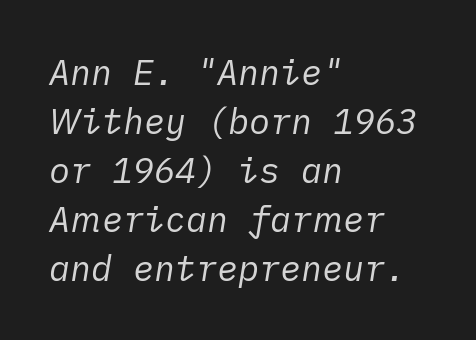
Alignment: flush left. Default kerning and tracking; the words read as compact shapes. Heft: none added — not bold. The space beneath each line is pristine and unruled. One glance says typical: line gaps are just what's usual.
